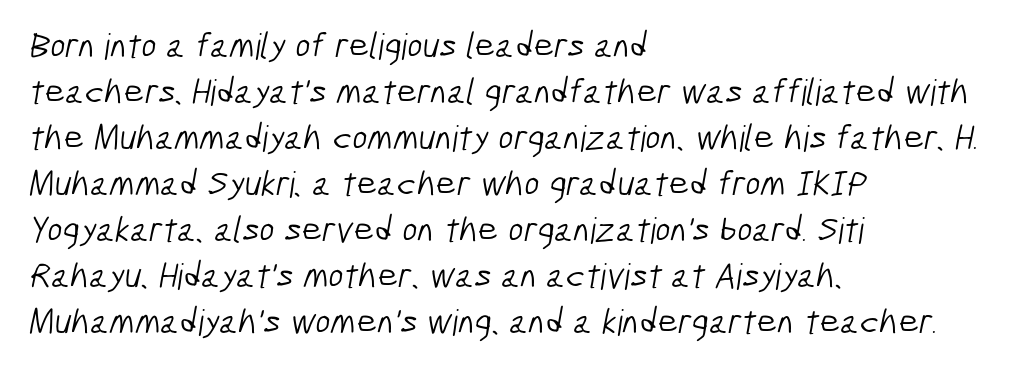
The image shows 36 px light, condensed sans-serif type; set left-aligned, normal line spacing (1.28x), normal letter spacing, not underlined; low stroke contrast and a medium x-height.
